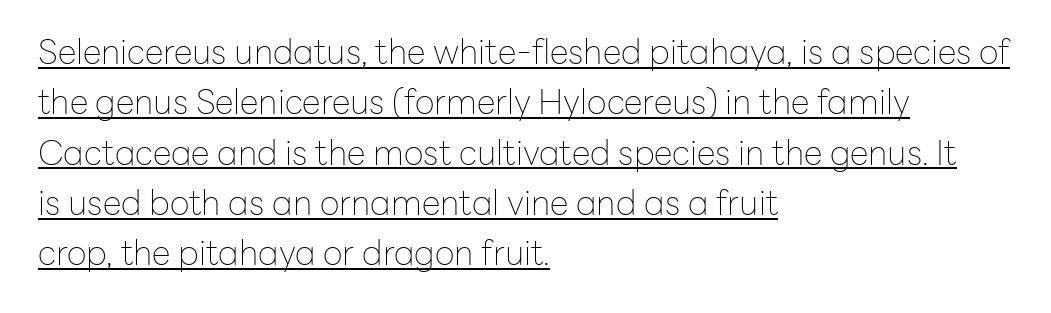
{"serif": "no", "italic": "no", "bold": "no", "weight": "thin", "width": "normal", "stroke_contrast": "low", "x_height": "medium", "monospaced": "no", "underline": "yes", "align": "left", "line_spacing": "normal", "line_spacing_ratio": 1.48, "letter_spacing": "normal", "letter_spacing_em": 0.0, "glyph_px": 34}
